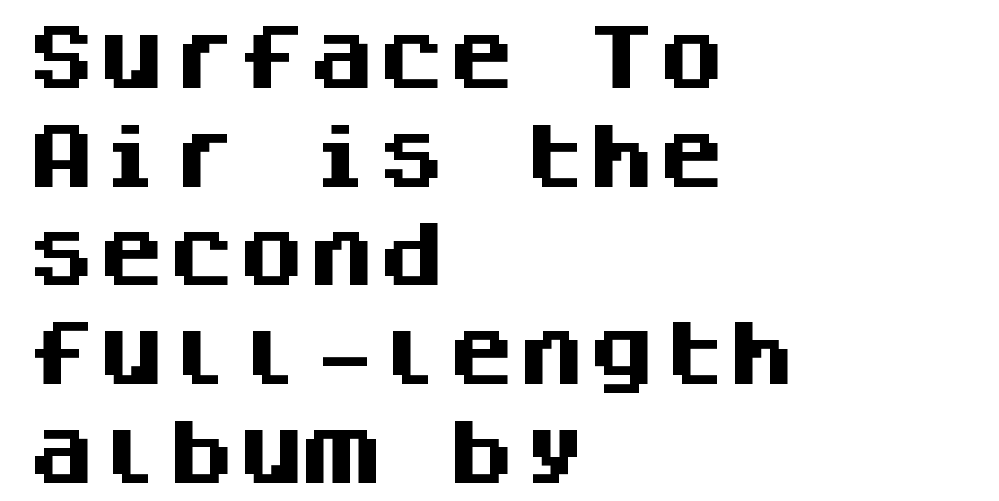
One glance says typical: line gaps are just what's usual. Does the lettering tilt? It doesn't — this is upright. Any mark beneath the type? The region is blank. A typesetter would label this face a sans.
